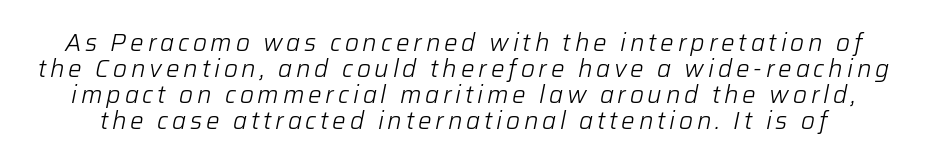
Only glyphs here, with clear space below each row. Quick note: italic. Unbolded letterforms with no extra heft. Very little white space separates one row of letters from the next.
